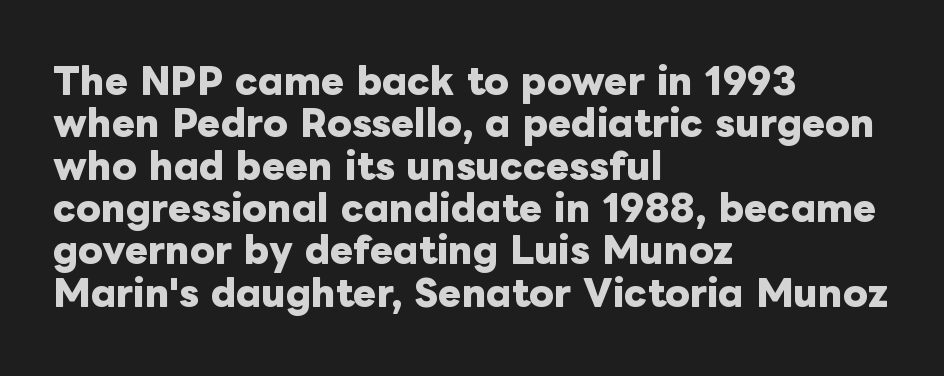
Spacing verdict: proportional, widths tailored to each character. The rendering uses a bold face; every stroke is thick and dark. This sample is left-justified, so line endings fall wherever the words run out. Is the letter spacing exaggerated? No — it looks like the ordinary default. No word sits above an underline. You can tell it's not italic because the verticals are truly vertical.
